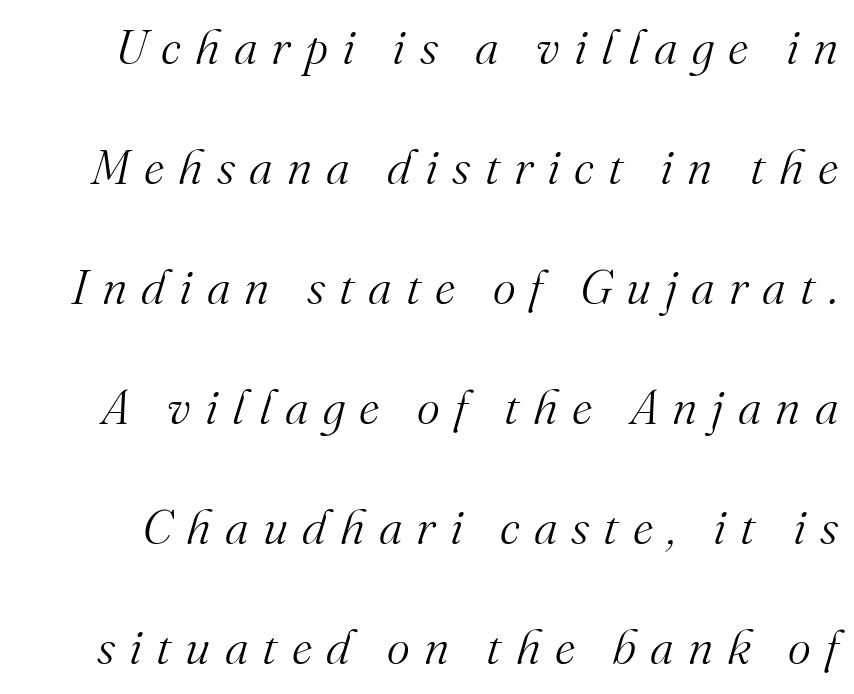
Q: Is the text bold? A: No.
Q: Is the text italic (slanted)? A: Yes, it leans right by about 16 degrees.
Q: Is the typeface a serif or a sans-serif typeface? A: Serif.
Q: Is the text underlined? A: No.
Q: Is the spacing between letters normal or unusually wide? A: Unusually wide.
Q: Is the spacing between lines tight, normal or loose? A: Loose.
Q: Width (condensed, normal, or wide)? A: Normal.
Q: Stroke contrast? A: Medium.
Q: x-height? A: Small.
Q: Monospaced? A: No.
